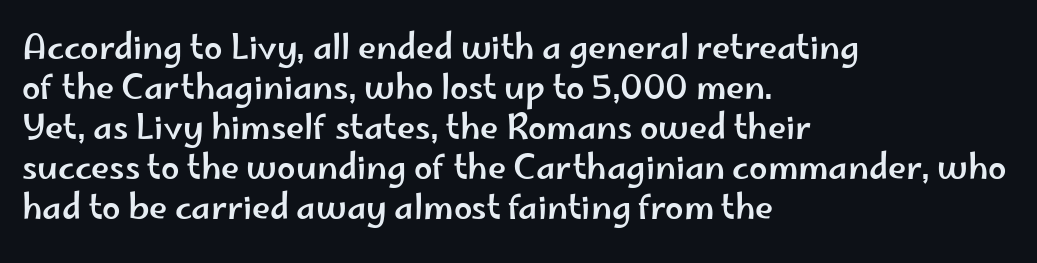
Q: Is the text italic (slanted)? A: No, it is upright.
Q: Is the typeface a serif or a sans-serif typeface? A: Sans-serif.
Q: Is the text underlined? A: No.
Q: How is the paragraph aligned? A: Left-aligned.
Q: Is the spacing between letters normal or unusually wide? A: Normal.
Q: Width (condensed, normal, or wide)? A: Wide.
Q: Stroke contrast? A: Low.
Q: x-height? A: Small.
Q: Monospaced? A: No.
